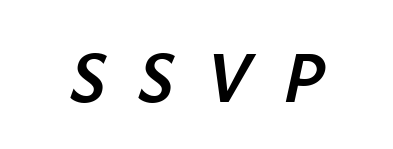
Q: Is the text italic (slanted)? A: Yes, it leans right by about 12 degrees.
Q: Is the text underlined? A: No.
Q: How is the paragraph aligned? A: Centered.
Q: Is the spacing between letters normal or unusually wide? A: Unusually wide.
Q: Width (condensed, normal, or wide)? A: Normal.
Q: Stroke contrast? A: Low.
Q: x-height? A: Small.
Q: Monospaced? A: No.
